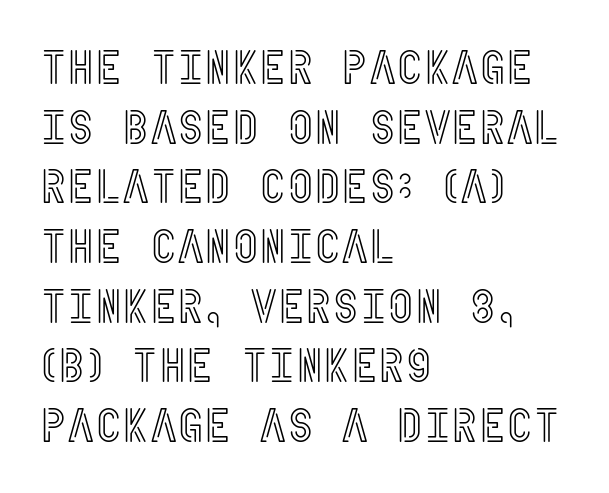
Q: Is the text italic (slanted)? A: No, it is upright.
Q: Is the text underlined? A: No.
Q: How is the paragraph aligned? A: Left-aligned.
Q: Is the spacing between letters normal or unusually wide? A: Normal.
Q: Is the spacing between lines tight, normal or loose? A: Normal.
Q: Width (condensed, normal, or wide)? A: Condensed.
Q: x-height? A: Large.
